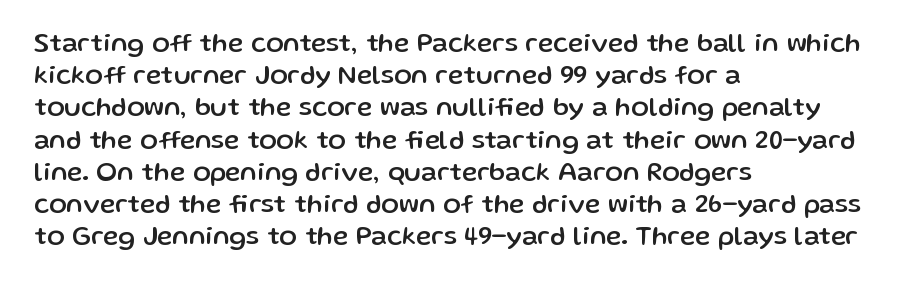
Q: Is the text italic (slanted)? A: No, it is upright.
Q: Is the text underlined? A: No.
Q: How is the paragraph aligned? A: Left-aligned.
Q: Is the spacing between letters normal or unusually wide? A: Normal.
